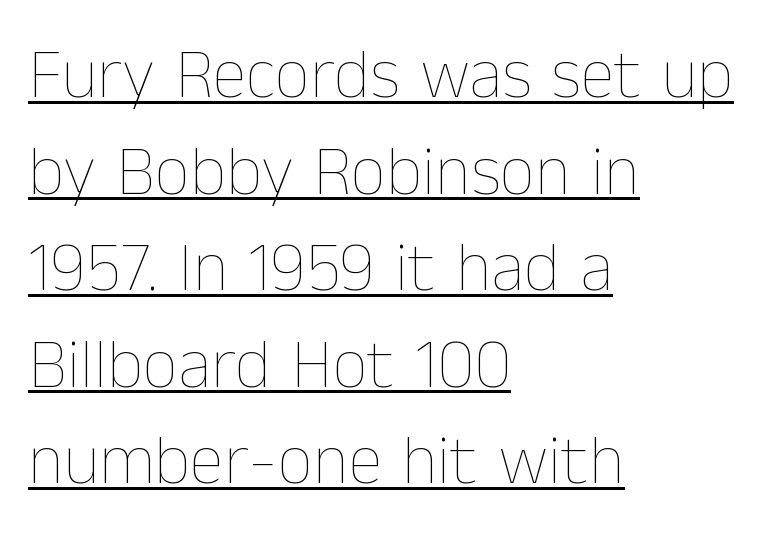
Q: Is the text bold? A: No.
Q: Is the text italic (slanted)? A: No, it is upright.
Q: Is the text underlined? A: Yes.
Q: How is the paragraph aligned? A: Left-aligned.
Q: Is the spacing between letters normal or unusually wide? A: Normal.
Q: Is the spacing between lines tight, normal or loose? A: Normal.
Q: Width (condensed, normal, or wide)? A: Normal.
Q: Stroke contrast? A: Low.
Q: x-height? A: Medium.
Q: Monospaced? A: No.
